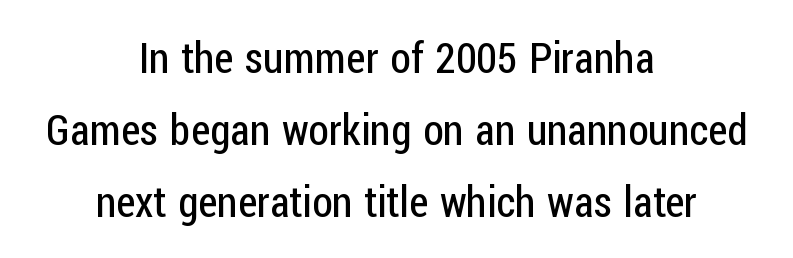
{"serif": "no", "italic": "no", "bold": "no", "weight": "regular", "width": "condensed", "stroke_contrast": "low", "x_height": "medium", "monospaced": "no", "underline": "no", "align": "center", "line_spacing_ratio": 1.71, "letter_spacing": "normal", "letter_spacing_em": 0.0, "glyph_px": 42}
